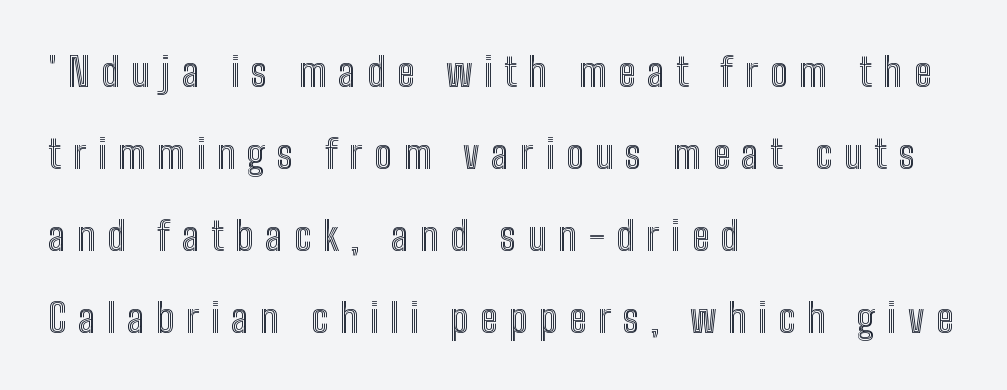
The image shows 39 px condensed type, upright; set left-aligned, loose line spacing (2.1x), unusually wide letter spacing (+0.3 em), not underlined; a medium x-height.
